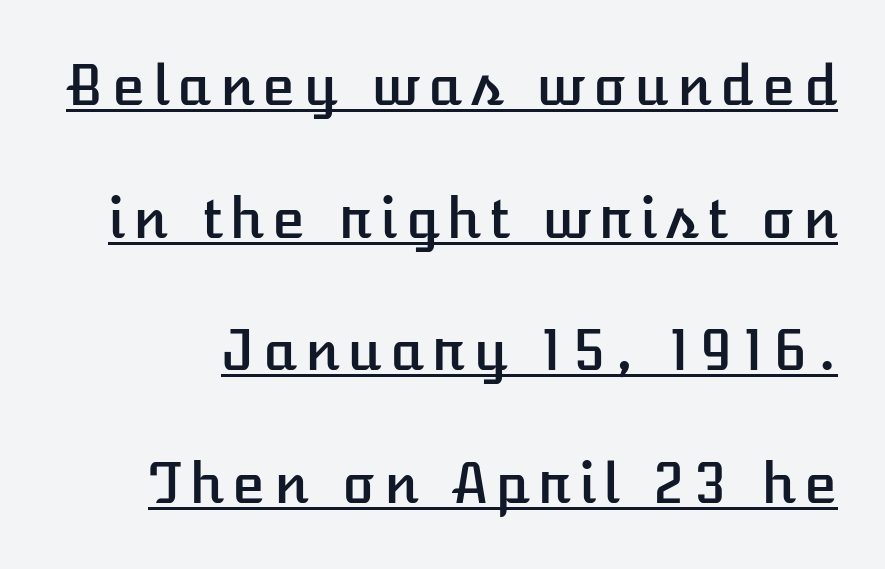
Q: Is the text italic (slanted)? A: No, it is upright.
Q: Is the text underlined? A: Yes.
Q: Is the spacing between lines tight, normal or loose? A: Loose.
Q: Width (condensed, normal, or wide)? A: Normal.
Q: Stroke contrast? A: Low.
Q: x-height? A: Medium.
Q: Monospaced? A: No.
